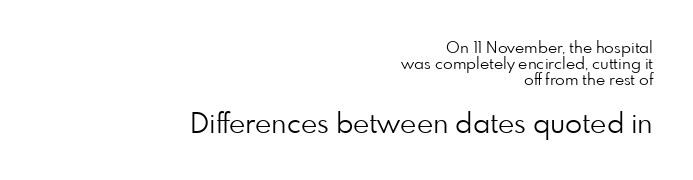
{"serif": "no", "italic": "no", "bold": "no", "weight": "light", "width": "normal", "stroke_contrast": "low", "x_height": "small", "monospaced": "no", "underline": "no", "align": "right", "line_spacing": "tight", "line_spacing_ratio": 1.01, "letter_spacing": "normal", "letter_spacing_em": 0.0, "larger_block": "second", "size_ratio": 1.75, "glyph_px": 28}
